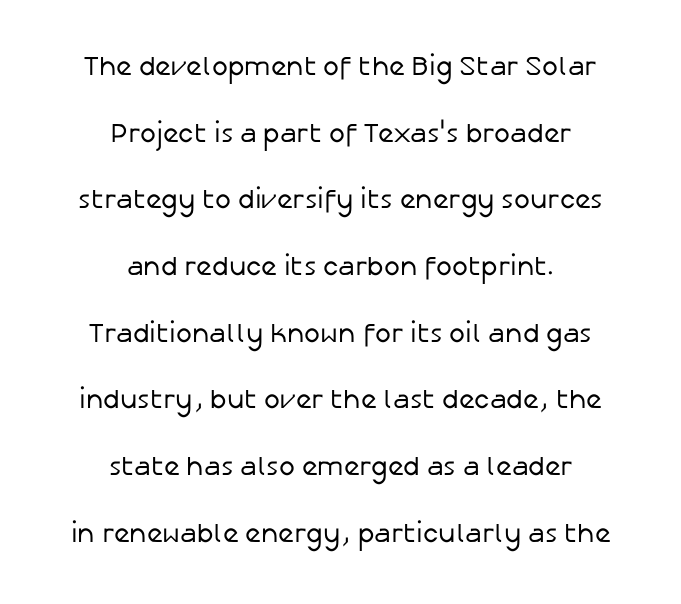
When letters stand straight like this, we call the style roman or upright. The weight tops out at a normal text grade. Glance below the letters and you will spot only blank space. Layout note: lines centered. Honestly, the letter spacing is just normal — you wouldn't notice it.
